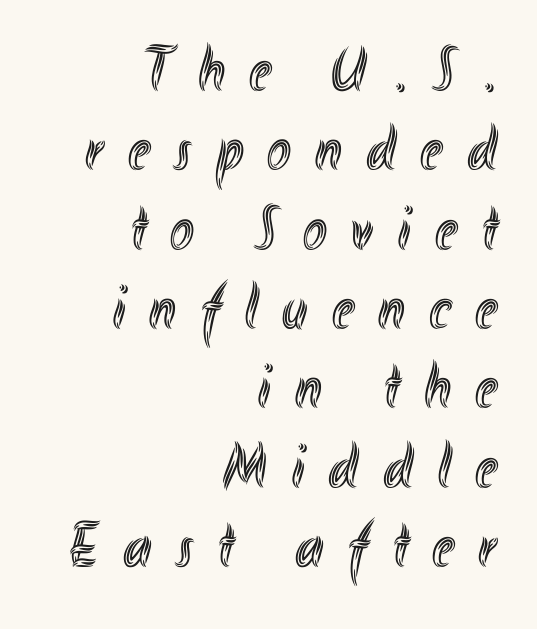
The letters advance in unequal steps, a hallmark of proportional type. Tracking value appears strongly positive — letters spread wide. Horizontal alignment here is rightward, an uncommon choice for prose. Descenders hang freely into open space.
